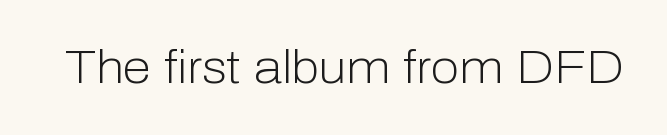
Q: Is the text bold? A: No.
Q: Is the text italic (slanted)? A: No, it is upright.
Q: Is the typeface a serif or a sans-serif typeface? A: Sans-serif.
Q: Is the text underlined? A: No.
Q: Is the spacing between letters normal or unusually wide? A: Normal.
Q: Width (condensed, normal, or wide)? A: Normal.
Q: Stroke contrast? A: Low.
Q: x-height? A: Medium.
Q: Monospaced? A: No.
